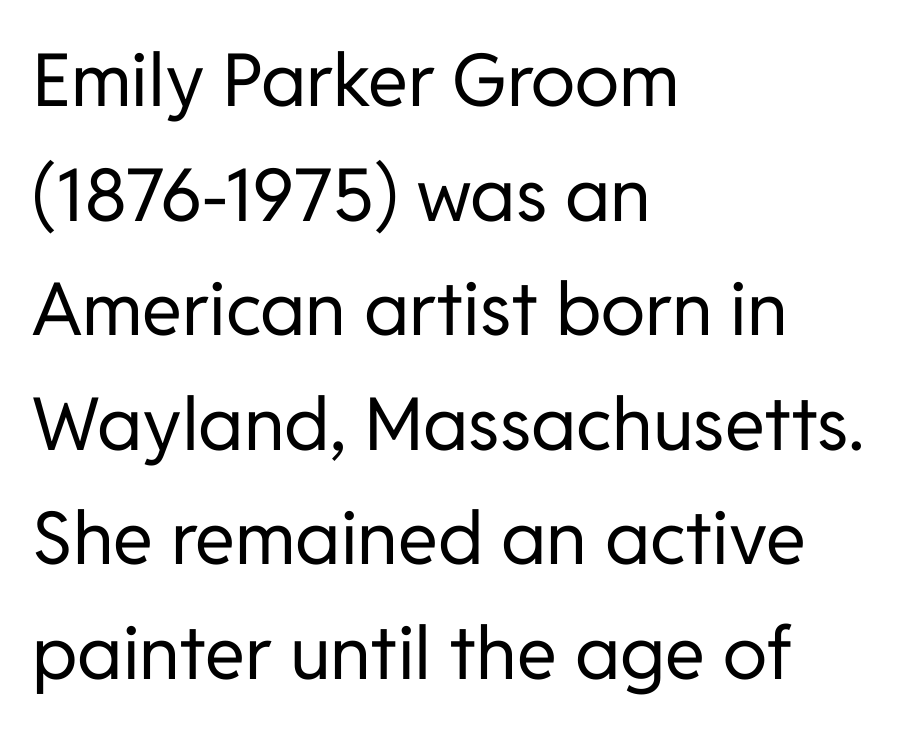
{"serif": "no", "italic": "no", "bold": "no", "weight": "regular", "width": "normal", "stroke_contrast": "low", "x_height": "medium", "monospaced": "no", "underline": "no", "align": "left", "line_spacing": "normal", "line_spacing_ratio": 1.57, "letter_spacing": "normal", "letter_spacing_em": 0.0, "glyph_px": 73}
